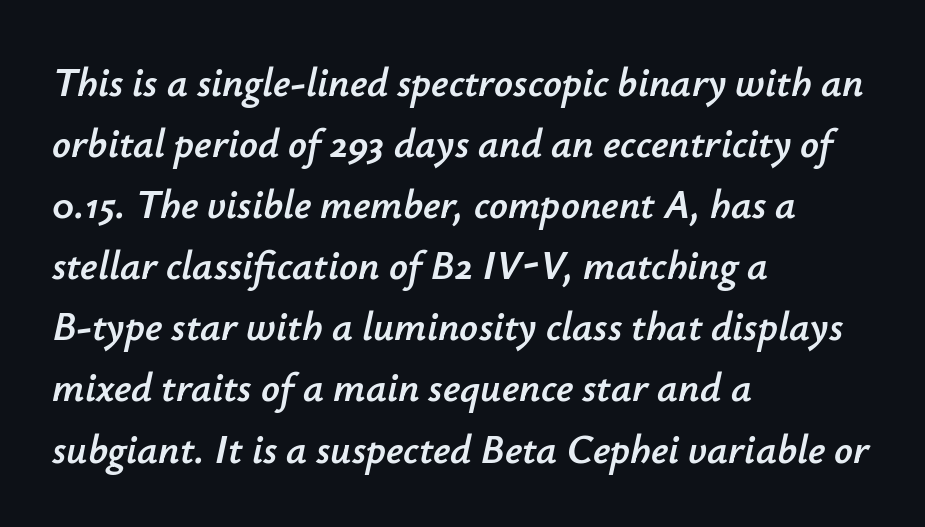
These lines stack with their left ends in a neat column. The whole block is typeset with a tilt. The string is rendered with underlining switched off. The passage shown stacks its lines at a standard gap.
